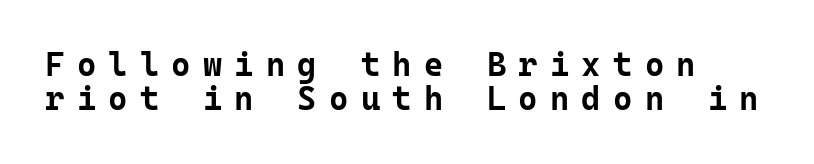
The image shows 33 px bold sans-serif type, upright, monospaced; set left-aligned, tight line spacing (1.04x), unusually wide letter spacing (+0.37 em), not underlined; low stroke contrast and a medium x-height.
